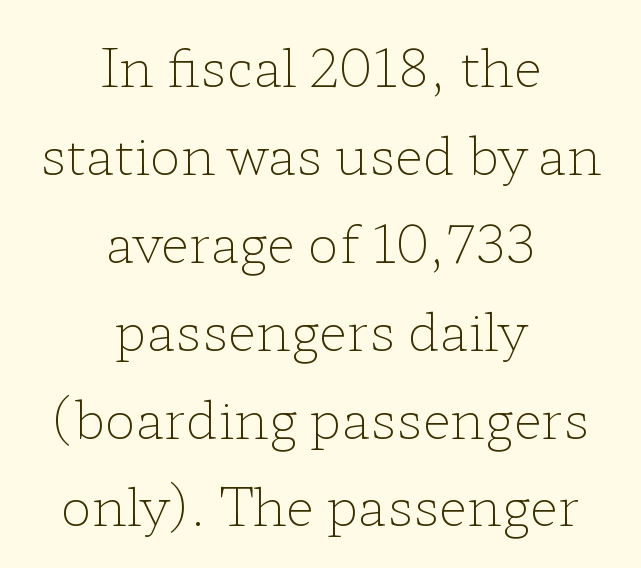
{"serif": "yes", "italic": "no", "bold": "no", "weight": "light", "width": "wide", "stroke_contrast": "low", "x_height": "medium", "monospaced": "no", "underline": "no", "align": "center", "line_spacing": "normal", "line_spacing_ratio": 1.69, "letter_spacing": "normal", "letter_spacing_em": 0.0, "glyph_px": 52}
